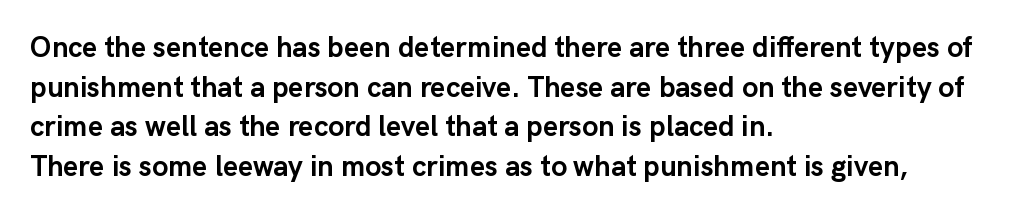
Q: Is the text bold? A: Yes.
Q: Is the text italic (slanted)? A: No, it is upright.
Q: Is the typeface a serif or a sans-serif typeface? A: Sans-serif.
Q: Is the text underlined? A: No.
Q: How is the paragraph aligned? A: Left-aligned.
Q: Is the spacing between letters normal or unusually wide? A: Normal.
Q: Is the spacing between lines tight, normal or loose? A: Normal.
Q: Width (condensed, normal, or wide)? A: Normal.
Q: Stroke contrast? A: Low.
Q: x-height? A: Medium.
Q: Monospaced? A: No.
